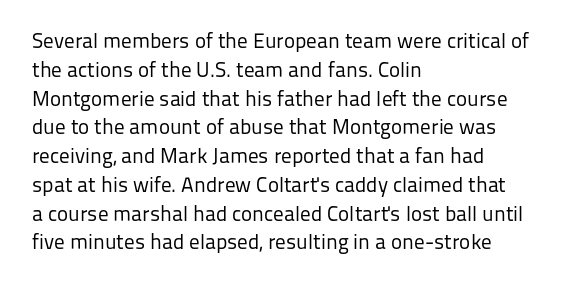
Each new line begins a customary step beneath the previous one. Stems here are at most as thick as an everyday book face. Words appear dense and cohesive because spacing is normal. Descenders hang freely into open space. The axis of the letterforms is exactly vertical.
